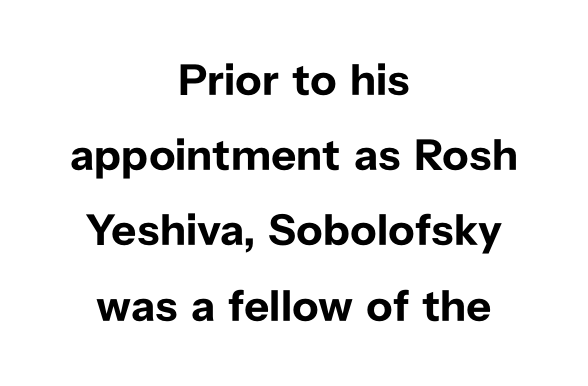
{"serif": "no", "italic": "no", "bold": "yes", "weight": "bold", "width": "normal", "stroke_contrast": "low", "x_height": "medium", "monospaced": "no", "underline": "no", "align": "center", "line_spacing_ratio": 1.71, "letter_spacing": "normal", "letter_spacing_em": 0.0, "glyph_px": 44}
